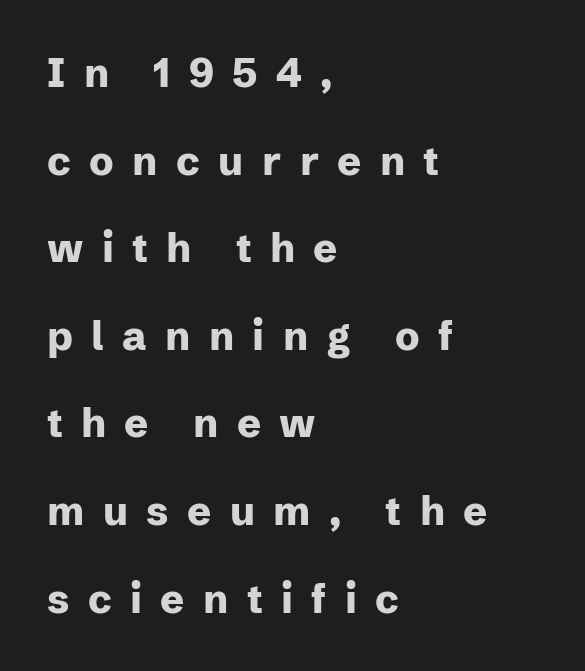
Q: Is the text bold? A: Yes.
Q: Is the text italic (slanted)? A: No, it is upright.
Q: Is the typeface a serif or a sans-serif typeface? A: Sans-serif.
Q: Is the text underlined? A: No.
Q: How is the paragraph aligned? A: Left-aligned.
Q: Is the spacing between letters normal or unusually wide? A: Unusually wide.
Q: Is the spacing between lines tight, normal or loose? A: Loose.
Q: Width (condensed, normal, or wide)? A: Normal.
Q: Stroke contrast? A: Low.
Q: x-height? A: Medium.
Q: Monospaced? A: No.
